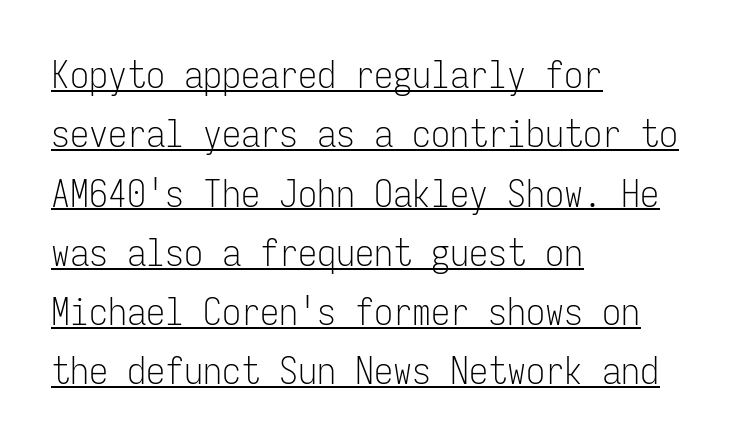
Vertical spacing — default. No heavy texture on the line: the type isn't bold. Rendered with straight, roman letterforms. Is the block centered? No — it sits flush against the left margin. The letterforms sit shoulder to shoulder at normal distance. The glyphs are accompanied by a horizontal stroke just below them.
